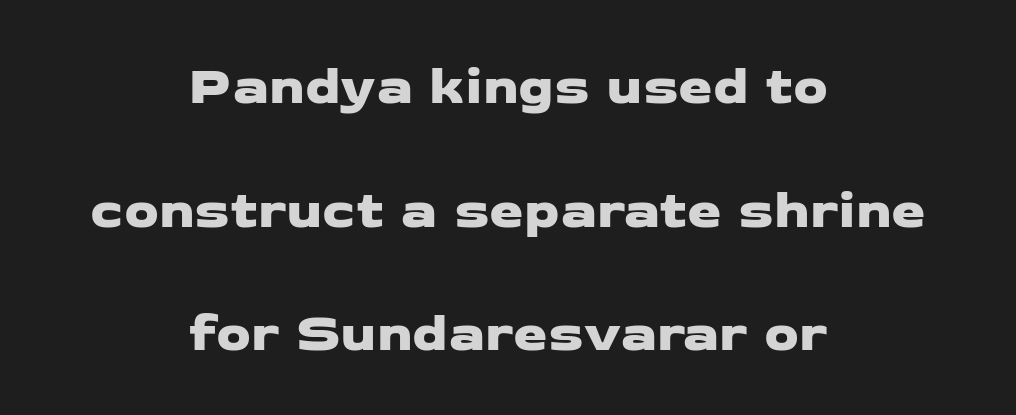
The image shows 55 px wide sans-serif type; set centered, loose line spacing (2.25x), normal letter spacing, not underlined; low stroke contrast and a medium x-height.
